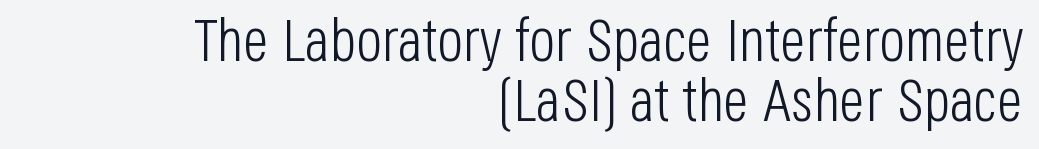
Q: Is the text bold? A: No.
Q: Is the text italic (slanted)? A: No, it is upright.
Q: Is the typeface a serif or a sans-serif typeface? A: Sans-serif.
Q: Is the text underlined? A: No.
Q: How is the paragraph aligned? A: Right-aligned.
Q: Is the spacing between letters normal or unusually wide? A: Normal.
Q: Is the spacing between lines tight, normal or loose? A: Tight.
Q: Width (condensed, normal, or wide)? A: Condensed.
Q: Stroke contrast? A: Low.
Q: x-height? A: Large.
Q: Monospaced? A: No.
